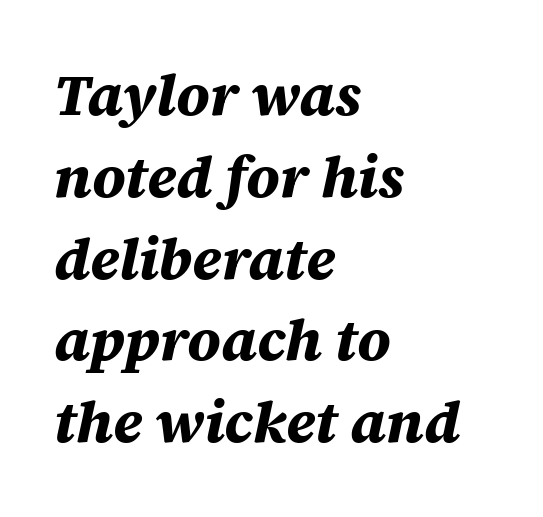
Q: Is the text bold? A: Yes.
Q: Is the text italic (slanted)? A: Yes, it leans right by about 12 degrees.
Q: Is the text underlined? A: No.
Q: How is the paragraph aligned? A: Left-aligned.
Q: Is the spacing between letters normal or unusually wide? A: Normal.
Q: Is the spacing between lines tight, normal or loose? A: Normal.
Q: Width (condensed, normal, or wide)? A: Normal.
Q: Stroke contrast? A: Medium.
Q: x-height? A: Large.
Q: Monospaced? A: No.
